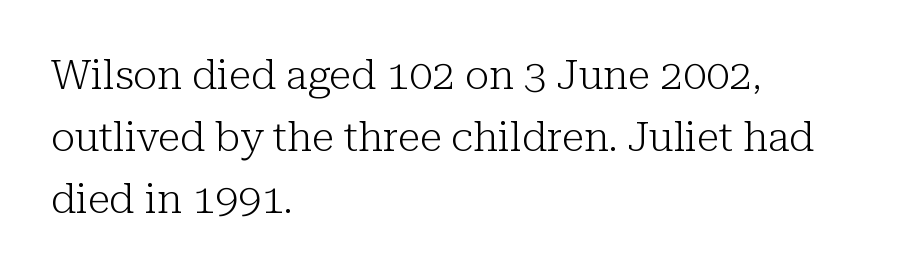
Q: Is the text bold? A: No.
Q: Is the text italic (slanted)? A: No, it is upright.
Q: Is the typeface a serif or a sans-serif typeface? A: Serif.
Q: Is the text underlined? A: No.
Q: How is the paragraph aligned? A: Left-aligned.
Q: Is the spacing between letters normal or unusually wide? A: Normal.
Q: Is the spacing between lines tight, normal or loose? A: Normal.
Q: Width (condensed, normal, or wide)? A: Normal.
Q: Stroke contrast? A: Low.
Q: x-height? A: Medium.
Q: Monospaced? A: No.
